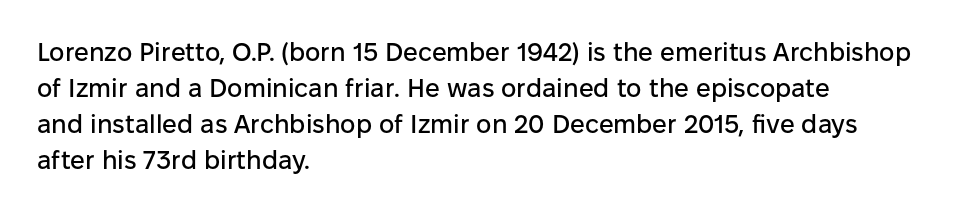
The image shows 26 px text type, upright; set left-aligned, normal line spacing (1.39x), normal letter spacing, not underlined.
